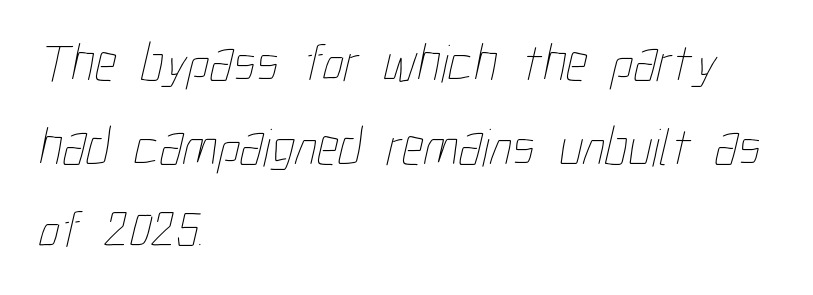
The image shows 54 px thin, condensed type; set left-aligned, normal line spacing (1.55x), normal letter spacing, not underlined; low stroke contrast and a medium x-height.
